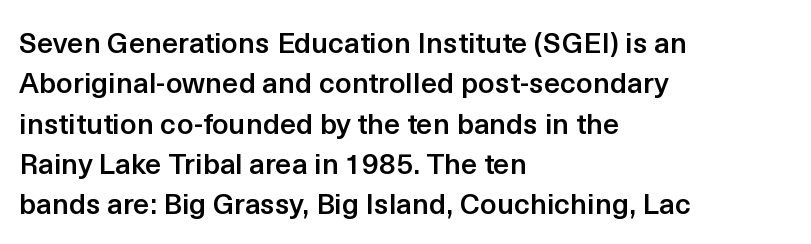
{"serif": "no", "italic": "no", "bold": "semi", "weight": "semibold", "width": "normal", "x_height": "medium", "monospaced": "no", "underline": "no", "align": "left", "line_spacing": "normal", "line_spacing_ratio": 1.39, "letter_spacing": "normal", "letter_spacing_em": 0.0, "glyph_px": 29}
